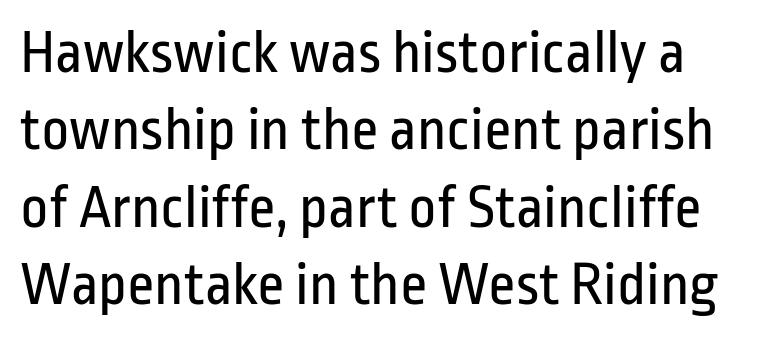
Q: Is the text bold? A: No.
Q: Is the text italic (slanted)? A: No, it is upright.
Q: Is the typeface a serif or a sans-serif typeface? A: Sans-serif.
Q: Is the text underlined? A: No.
Q: Is the spacing between letters normal or unusually wide? A: Normal.
Q: Is the spacing between lines tight, normal or loose? A: Normal.
Q: Width (condensed, normal, or wide)? A: Condensed.
Q: Stroke contrast? A: Low.
Q: x-height? A: Medium.
Q: Monospaced? A: No.
